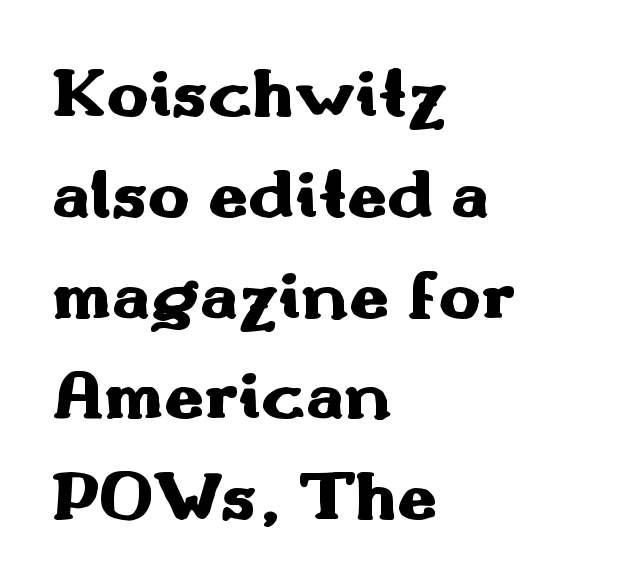
Character widths vary here, with narrow letters taking less room than wide ones. In CSS terms this would be text-align: left. Characters follow at the spacing the type designer built in. This sample keeps an unexceptional amount of space between lines. This is sans-serif lettering, the kind often seen on screens and signage.
